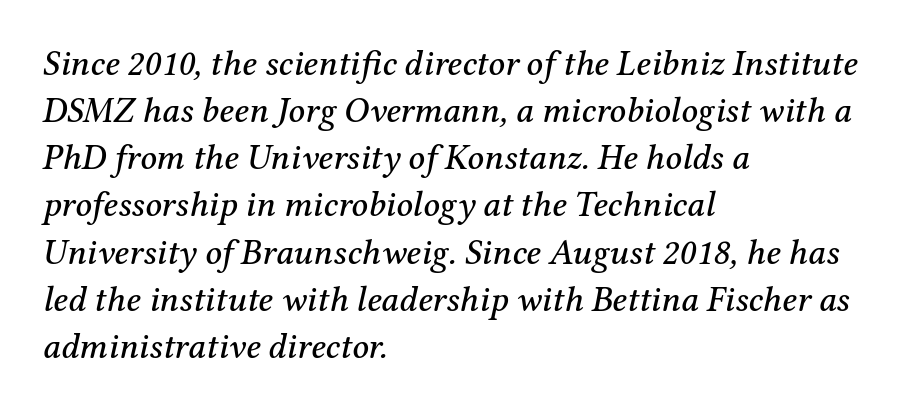
The image shows 36 px serif type, italic (leaning right); set left-aligned, normal line spacing (1.31x), normal letter spacing, not underlined; medium stroke contrast and a medium x-height.
